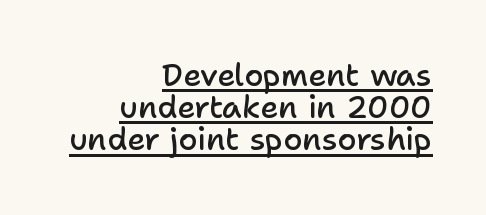
The image shows 31 px semibold sans-serif type, upright; set right-aligned, tight line spacing (1.04x), normal letter spacing, underlined; low stroke contrast and a medium x-height.
